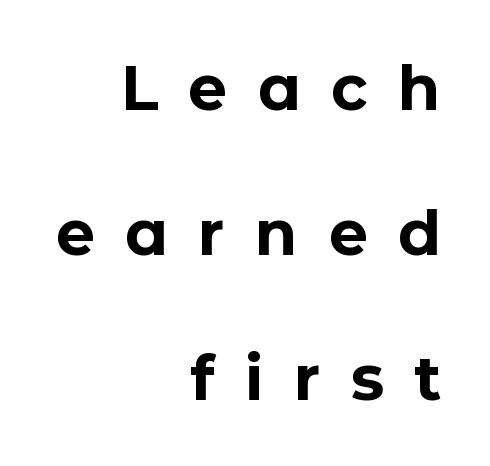
A dark, heavy texture on the line: the type is bold. Reading down the column, the eye jumps a long way to each next line. The glyphs in this specimen are sans serif. Rendered with straight, roman letterforms. Spacing between characters has been opened up far beyond the box default. Caption: multi-line text, flush right, ragged left.
